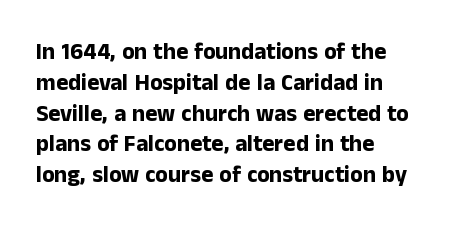
{"italic": "no", "bold": "yes", "underline": "no", "align": "left", "line_spacing": "normal", "line_spacing_ratio": 1.34, "letter_spacing": "normal", "letter_spacing_em": 0.0, "glyph_px": 23}
